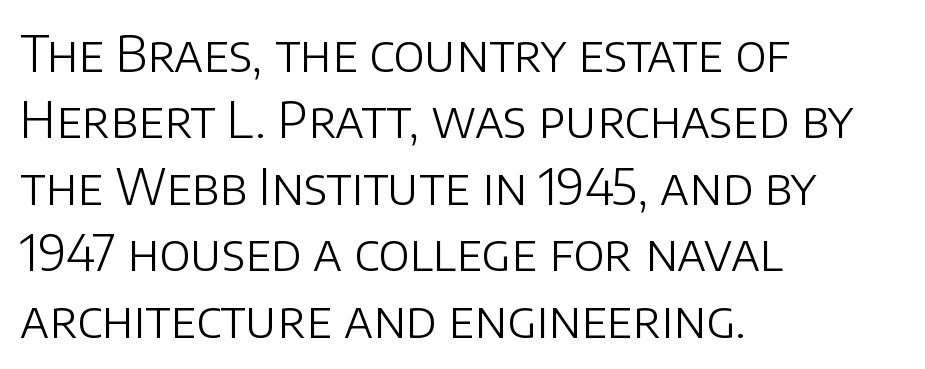
Q: Is the text bold? A: No.
Q: Is the text italic (slanted)? A: No, it is upright.
Q: Is the typeface a serif or a sans-serif typeface? A: Sans-serif.
Q: Is the text underlined? A: No.
Q: How is the paragraph aligned? A: Left-aligned.
Q: Is the spacing between letters normal or unusually wide? A: Normal.
Q: Is the spacing between lines tight, normal or loose? A: Normal.
Q: Width (condensed, normal, or wide)? A: Normal.
Q: Stroke contrast? A: Low.
Q: x-height? A: Large.
Q: Monospaced? A: No.
